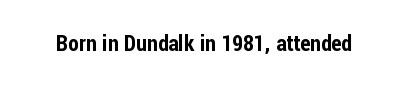
The image shows 22 px text type, upright; set normal letter spacing, not underlined.
